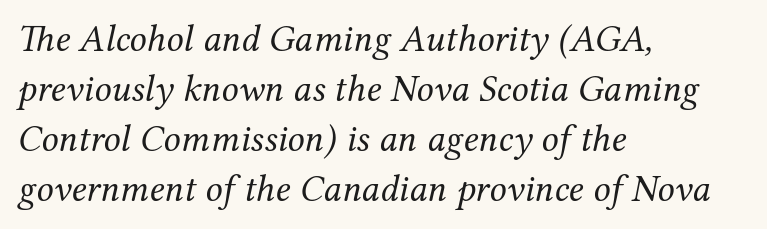
Q: Is the text bold? A: No.
Q: Is the text italic (slanted)? A: Yes, it leans right by about 12 degrees.
Q: Is the typeface a serif or a sans-serif typeface? A: Serif.
Q: Is the text underlined? A: No.
Q: How is the paragraph aligned? A: Left-aligned.
Q: Is the spacing between letters normal or unusually wide? A: Normal.
Q: Is the spacing between lines tight, normal or loose? A: Normal.
Q: Width (condensed, normal, or wide)? A: Normal.
Q: Stroke contrast? A: Medium.
Q: x-height? A: Medium.
Q: Monospaced? A: No.
